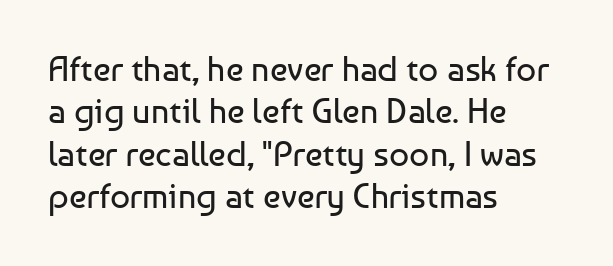
This sample uses plain, unmodified letter spacing. The passage is arranged the way most books set body copy — flush left. Weight: in the light-to-regular range. A typesetter would call this proportional, since set widths differ per character. Vertical strokes here are truly vertical. Nothing sits at the stroke ends, so this counts as sans-serif.
